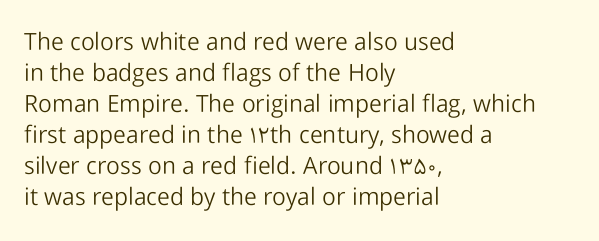
Q: Is the text bold? A: No.
Q: Is the text italic (slanted)? A: No, it is upright.
Q: Is the text underlined? A: No.
Q: How is the paragraph aligned? A: Left-aligned.
Q: Is the spacing between letters normal or unusually wide? A: Normal.
Q: Is the spacing between lines tight, normal or loose? A: Normal.
